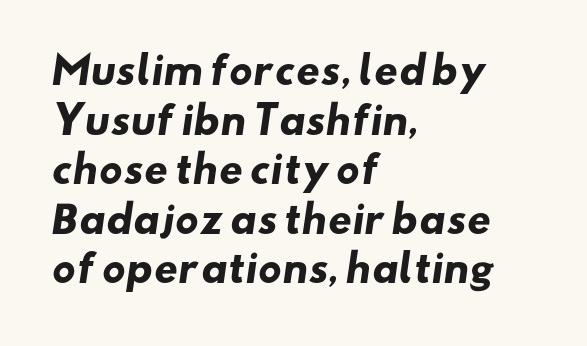
{"serif": "no", "bold": "yes", "weight": "heavy", "width": "wide", "stroke_contrast": "low", "x_height": "small", "monospaced": "no", "underline": "no", "align": "left", "line_spacing": "normal", "line_spacing_ratio": 1.34, "letter_spacing": "normal", "letter_spacing_em": 0.0, "glyph_px": 37}
